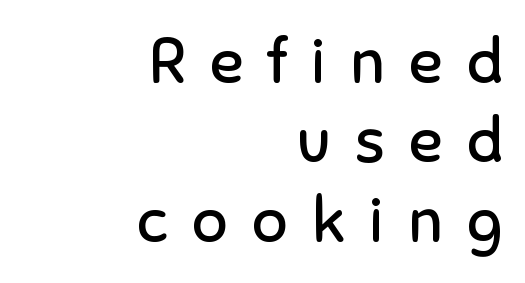
Q: Is the text bold? A: No.
Q: Is the text italic (slanted)? A: No, it is upright.
Q: Is the typeface a serif or a sans-serif typeface? A: Sans-serif.
Q: Is the text underlined? A: No.
Q: How is the paragraph aligned? A: Right-aligned.
Q: Is the spacing between letters normal or unusually wide? A: Unusually wide.
Q: Is the spacing between lines tight, normal or loose? A: Normal.
Q: Width (condensed, normal, or wide)? A: Normal.
Q: Stroke contrast? A: Low.
Q: x-height? A: Medium.
Q: Monospaced? A: No.
